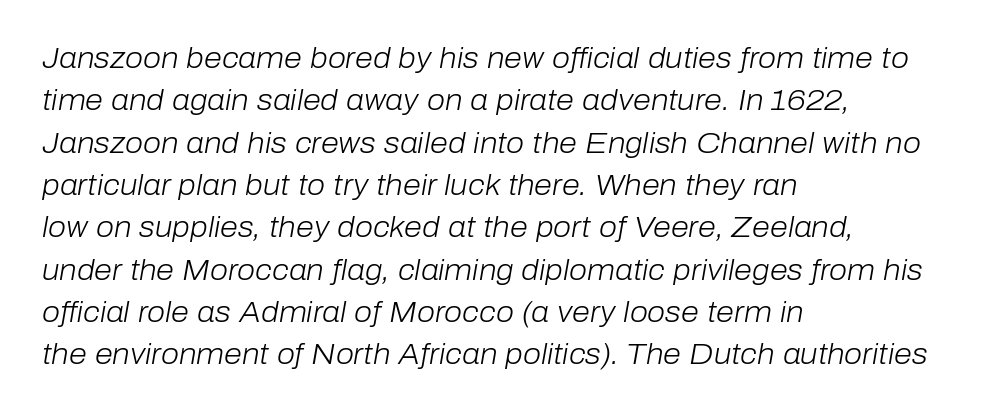
The image shows 29 px light type, italic (leaning right); set left-aligned, normal line spacing (1.46x), normal letter spacing, not underlined; low stroke contrast and a medium x-height.
